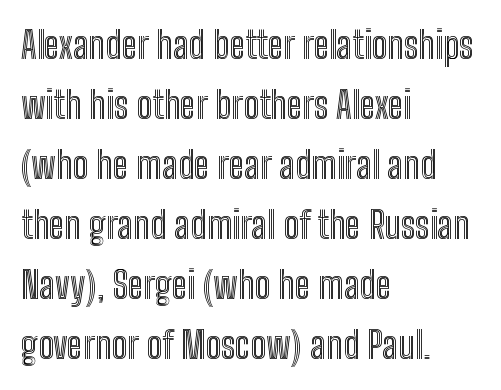
Vertical strokes here are truly vertical. Notice how descenders clear the ascenders below comfortably — that's standard leading. The foot of each line stays bare and open. Proportional: the letters do not fall into vertical columns. In CSS terms this would be text-align: left. These lines keep a tight, regular rhythm from letter to letter.
